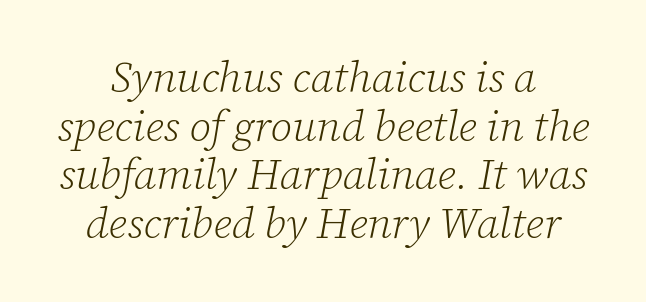
Q: Is the text bold? A: No.
Q: Is the text italic (slanted)? A: Yes, it leans right by about 12 degrees.
Q: Is the typeface a serif or a sans-serif typeface? A: Serif.
Q: Is the text underlined? A: No.
Q: Is the spacing between letters normal or unusually wide? A: Normal.
Q: Is the spacing between lines tight, normal or loose? A: Tight.
Q: Width (condensed, normal, or wide)? A: Normal.
Q: Stroke contrast? A: Low.
Q: x-height? A: Medium.
Q: Monospaced? A: No.
